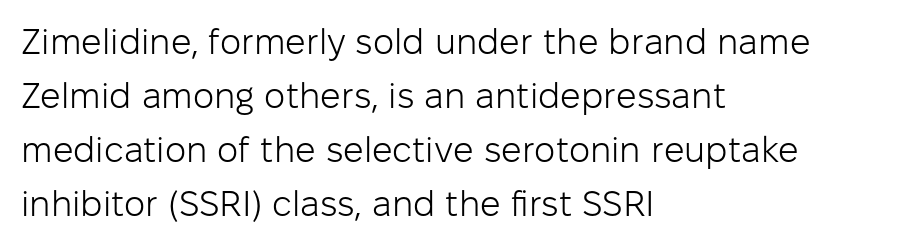
Q: Is the text bold? A: No.
Q: Is the text italic (slanted)? A: No, it is upright.
Q: Is the typeface a serif or a sans-serif typeface? A: Sans-serif.
Q: Is the text underlined? A: No.
Q: How is the paragraph aligned? A: Left-aligned.
Q: Is the spacing between letters normal or unusually wide? A: Normal.
Q: Is the spacing between lines tight, normal or loose? A: Normal.
Q: Width (condensed, normal, or wide)? A: Normal.
Q: Stroke contrast? A: Low.
Q: x-height? A: Medium.
Q: Monospaced? A: No.
